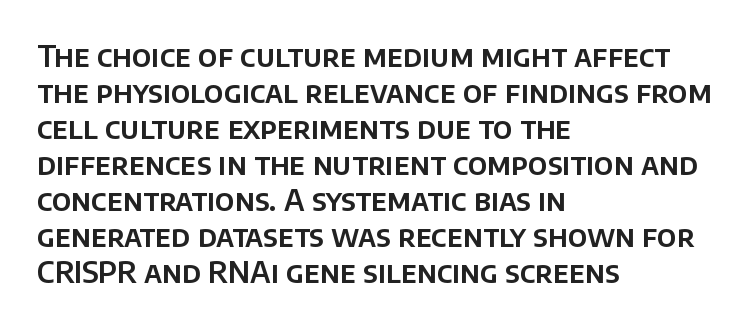
These lines are rendered in a variable-pitch font. You can tell from the bare stems that sans-serif type was used. Line beginnings align vertically; line endings do not. Italic? Not at all — the glyphs are vertical.
